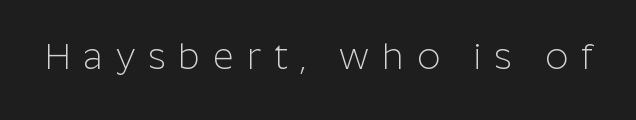
{"serif": "no", "italic": "no", "bold": "no", "weight": "light", "width": "normal", "stroke_contrast": "low", "x_height": "medium", "monospaced": "no", "underline": "no", "letter_spacing": "wide", "letter_spacing_em": 0.36, "glyph_px": 36}
